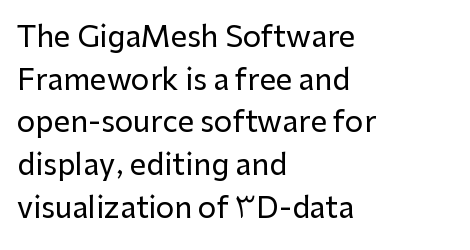
Honestly, there is no underline to notice here at all. Are there feet on the stems? There aren't — it's a sans. The lettering holds an erect, upright posture throughout. One-word summary of the alignment: left. Nothing unusual about the tracking: characters are spaced as the font intends. The space between consecutive lines is moderate.
